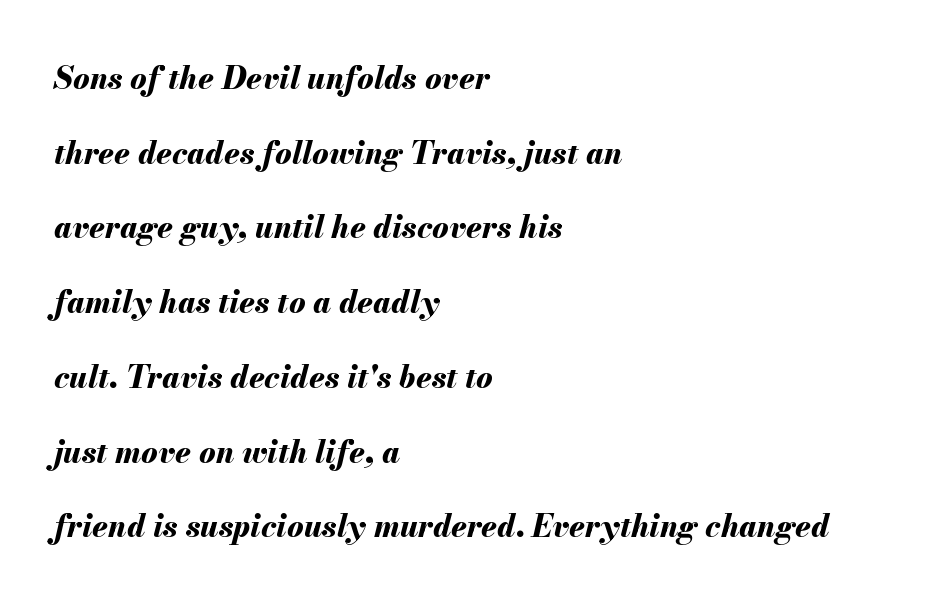
The image shows 31 px bold type, italic (leaning right); set left-aligned, loose line spacing (2.41x), normal letter spacing, not underlined; medium stroke contrast and a small x-height.
